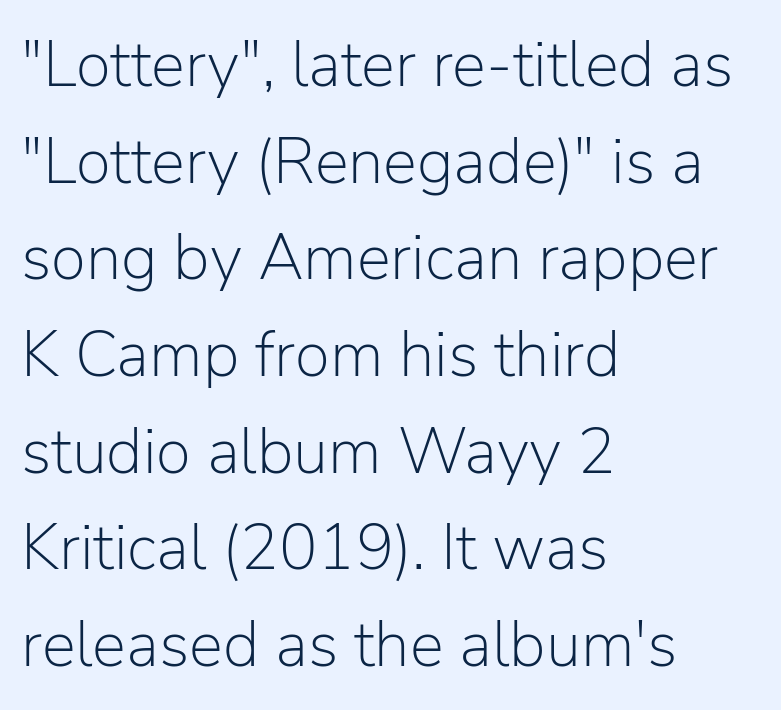
Q: Is the text bold? A: No.
Q: Is the text italic (slanted)? A: No, it is upright.
Q: Is the typeface a serif or a sans-serif typeface? A: Sans-serif.
Q: Is the text underlined? A: No.
Q: How is the paragraph aligned? A: Left-aligned.
Q: Is the spacing between letters normal or unusually wide? A: Normal.
Q: Is the spacing between lines tight, normal or loose? A: Normal.
Q: Width (condensed, normal, or wide)? A: Normal.
Q: Stroke contrast? A: Low.
Q: x-height? A: Medium.
Q: Monospaced? A: No.
